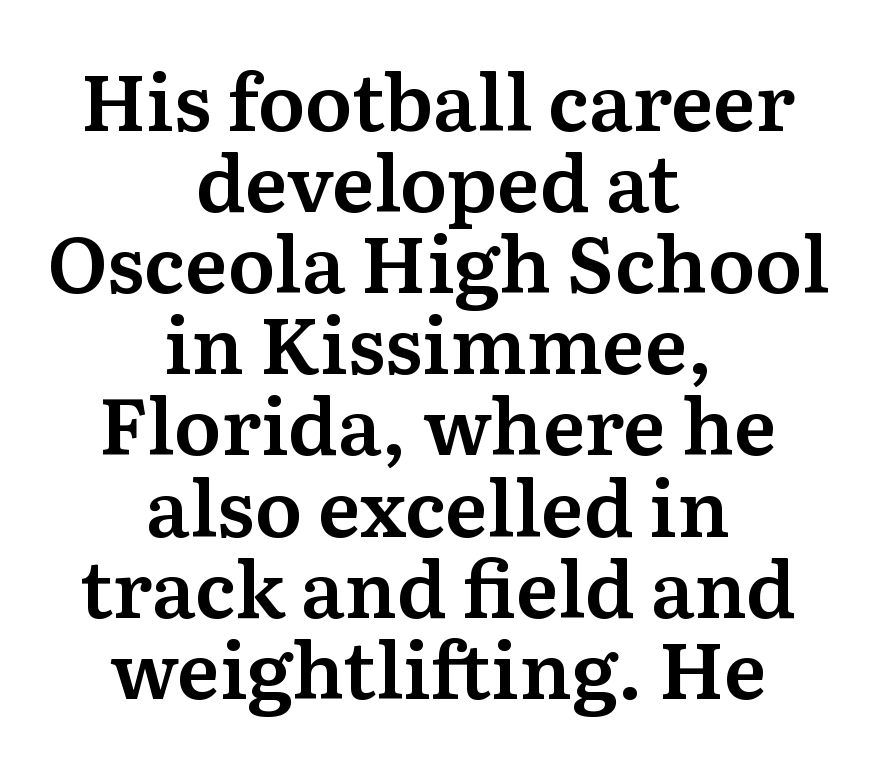
Line spacing here is tight. Is there any slant? The stems are plumb. The line texture is even and compact thanks to regular tracking. Anything drawn beneath the words? Only blank space. The passage shown is typeset with a serif family. Layout note: lines centered.
